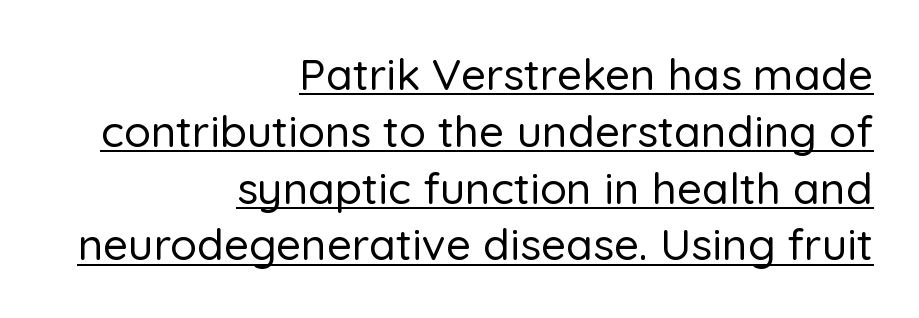
Q: Is the text italic (slanted)? A: No, it is upright.
Q: Is the typeface a serif or a sans-serif typeface? A: Sans-serif.
Q: Is the text underlined? A: Yes.
Q: How is the paragraph aligned? A: Right-aligned.
Q: Is the spacing between letters normal or unusually wide? A: Normal.
Q: Is the spacing between lines tight, normal or loose? A: Normal.
Q: Width (condensed, normal, or wide)? A: Normal.
Q: Stroke contrast? A: Low.
Q: x-height? A: Medium.
Q: Monospaced? A: No.
